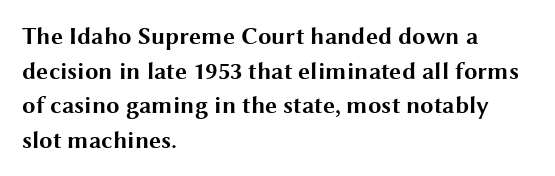
Q: Is the text bold? A: Yes.
Q: Is the text italic (slanted)? A: No, it is upright.
Q: Is the text underlined? A: No.
Q: How is the paragraph aligned? A: Left-aligned.
Q: Is the spacing between letters normal or unusually wide? A: Normal.
Q: Is the spacing between lines tight, normal or loose? A: Normal.
